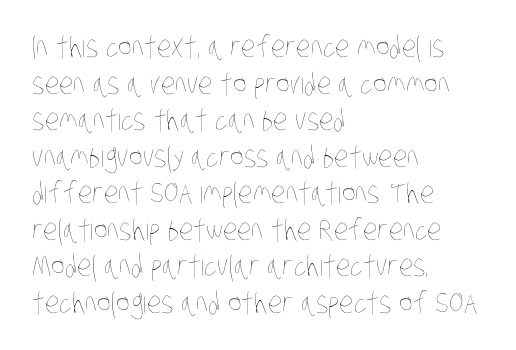
This sample has the flowing, uneven cadence of proportional lettering. Clear beneath every line of the passage. The vertical gap from one line to the next is medium. This sample is left-justified, so line endings fall wherever the words run out. Heaviness? Minimal to ordinary, like unemphasized prose.
